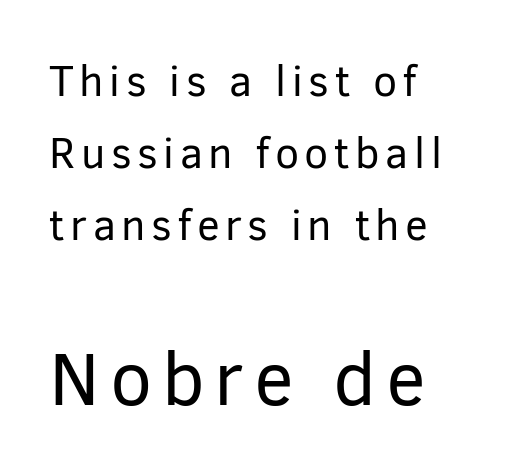
The image shows 75 px regular-weight sans-serif type, upright; set left-aligned, normal line spacing (1.67x), not underlined; the second (bottom) block is 1.74x larger; low stroke contrast and a medium x-height.
